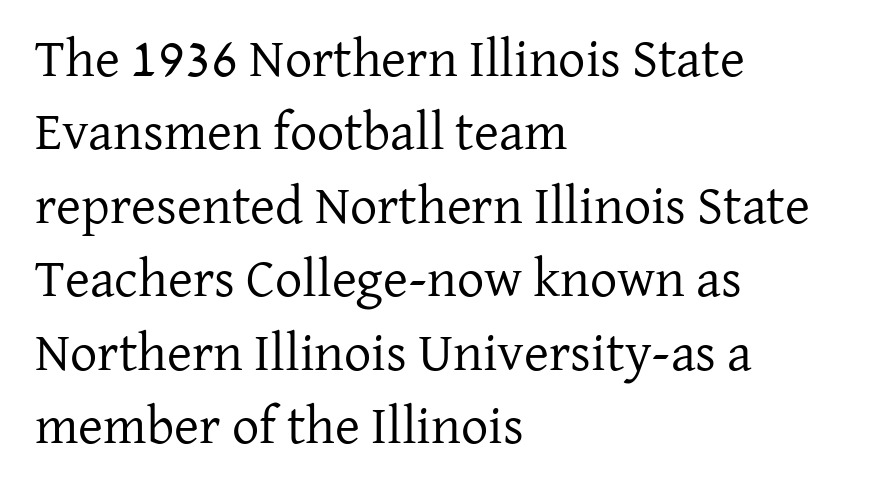
Q: Is the text bold? A: No.
Q: Is the text italic (slanted)? A: No, it is upright.
Q: Is the typeface a serif or a sans-serif typeface? A: Serif.
Q: Is the text underlined? A: No.
Q: How is the paragraph aligned? A: Left-aligned.
Q: Is the spacing between letters normal or unusually wide? A: Normal.
Q: Is the spacing between lines tight, normal or loose? A: Normal.
Q: Width (condensed, normal, or wide)? A: Normal.
Q: Stroke contrast? A: Low.
Q: x-height? A: Medium.
Q: Monospaced? A: No.
